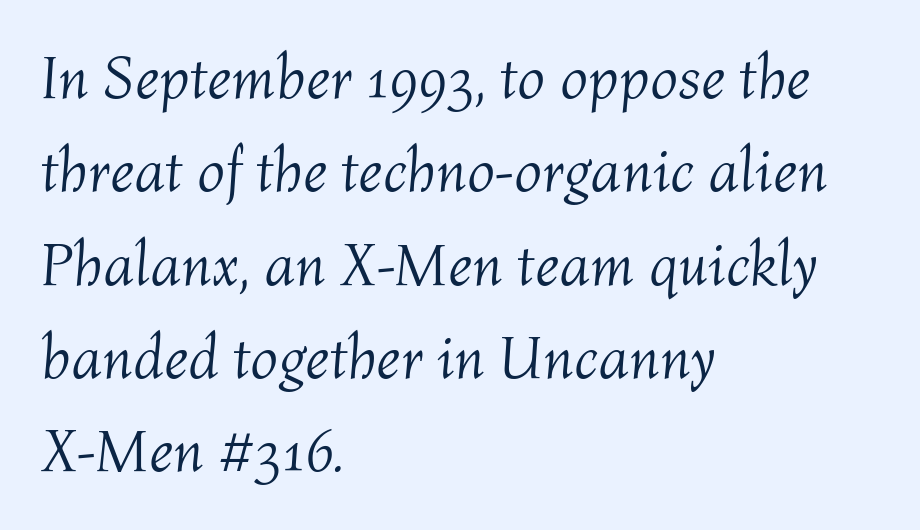
Q: Is the text bold? A: No.
Q: Is the text italic (slanted)? A: Yes, it leans right by about 4 degrees.
Q: Is the text underlined? A: No.
Q: How is the paragraph aligned? A: Left-aligned.
Q: Is the spacing between letters normal or unusually wide? A: Normal.
Q: Is the spacing between lines tight, normal or loose? A: Normal.
Q: Width (condensed, normal, or wide)? A: Normal.
Q: Stroke contrast? A: Medium.
Q: x-height? A: Medium.
Q: Monospaced? A: No.
